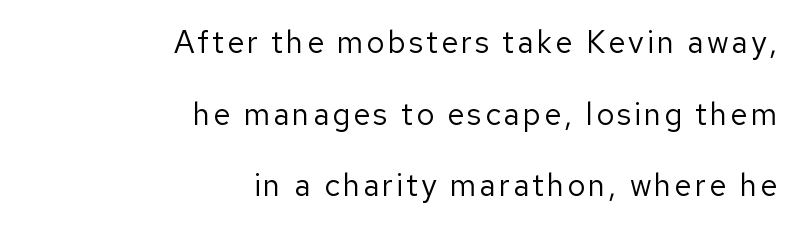
The image shows 31 px regular-weight sans-serif type, upright; set right-aligned, loose line spacing (2.31x), not underlined; low stroke contrast and a medium x-height.
